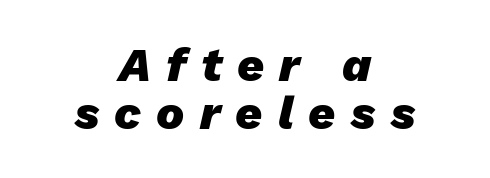
{"italic": "yes", "lean": "right", "slant_degrees": 13, "bold": "yes", "weight": "heavy", "width": "normal", "stroke_contrast": "low", "x_height": "medium", "monospaced": "no", "underline": "no", "align": "center", "line_spacing": "tight", "line_spacing_ratio": 1.02, "letter_spacing": "wide", "letter_spacing_em": 0.32, "glyph_px": 47}
